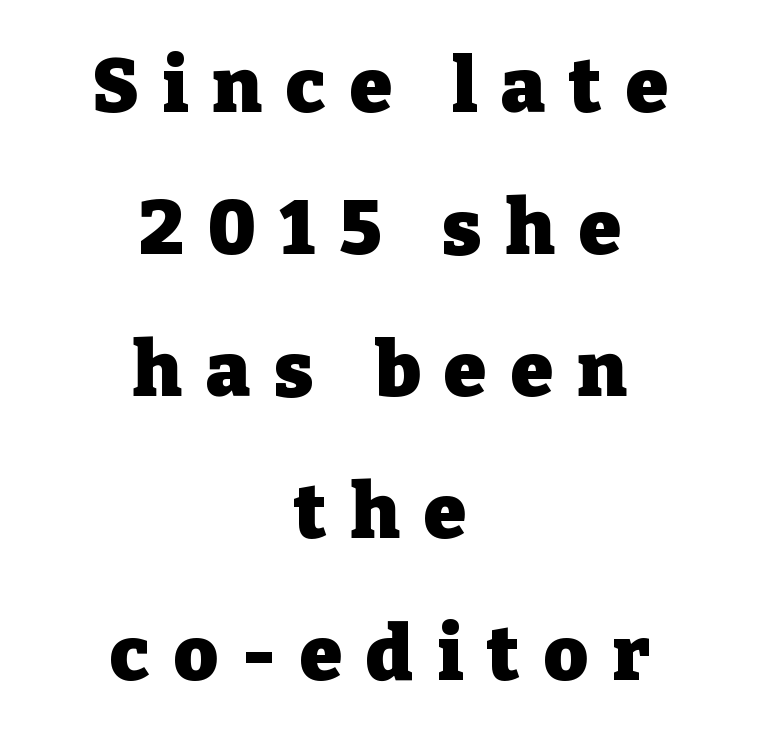
{"serif": "yes", "italic": "no", "bold": "yes", "weight": "heavy", "width": "normal", "stroke_contrast": "low", "x_height": "medium", "monospaced": "no", "underline": "no", "align": "center", "line_spacing_ratio": 1.87, "letter_spacing": "wide", "letter_spacing_em": 0.32, "glyph_px": 76}
